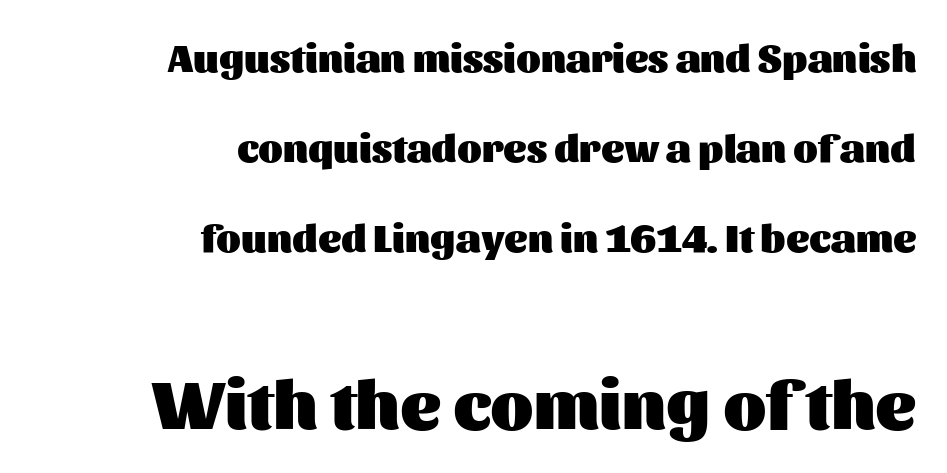
{"serif": "no", "italic": "no", "bold": "yes", "weight": "heavy", "width": "normal", "stroke_contrast": "medium", "x_height": "medium", "monospaced": "no", "underline": "no", "align": "right", "line_spacing": "loose", "line_spacing_ratio": 2.25, "letter_spacing": "normal", "letter_spacing_em": 0.0, "larger_block": "second", "size_ratio": 1.75, "glyph_px": 70}
